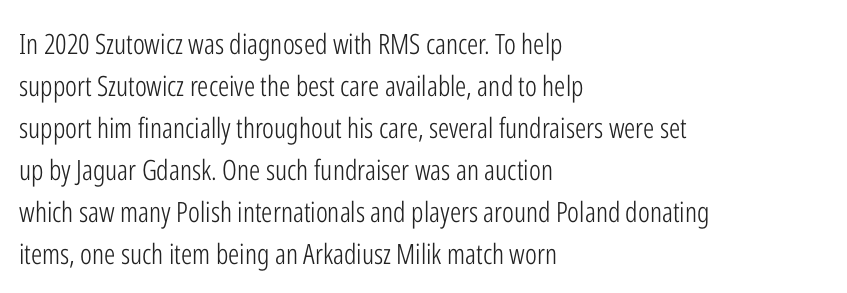
What's the leading like? Ordinary, nothing unusual. Caption: multi-line text, flush left, ragged right. You could not count columns in this text — the font is proportionally spaced. No extra ink here — the face is not bold.
